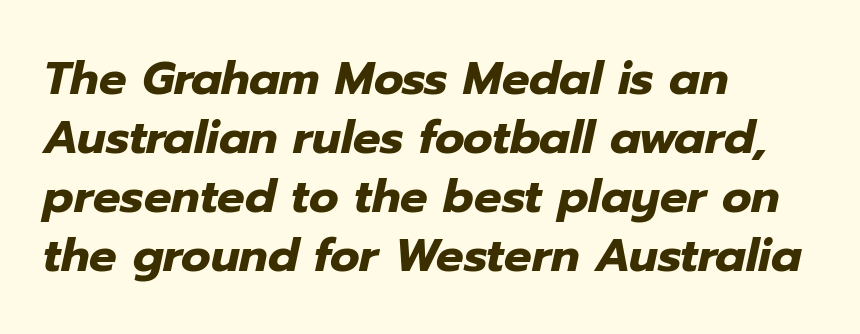
The image shows 46 px heavy type, italic (leaning right); set left-aligned, normal line spacing (1.28x), normal letter spacing, not underlined; low stroke contrast and a medium x-height.
